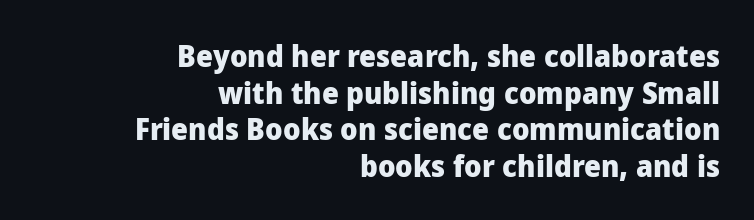
The image shows 30 px heavy sans-serif type, upright; set right-aligned, line spacing 1.22x, normal letter spacing, not underlined; low stroke contrast and a medium x-height.
